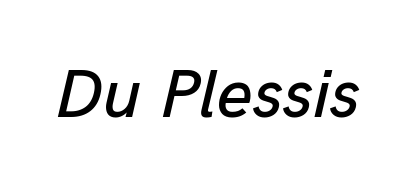
The image shows 69 px text type, italic (leaning right); set normal letter spacing, not underlined; low stroke contrast and a medium x-height.
